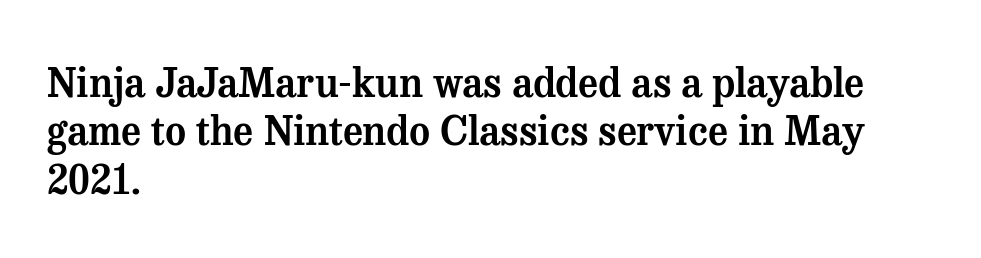
Q: Is the text italic (slanted)? A: No, it is upright.
Q: Is the typeface a serif or a sans-serif typeface? A: Serif.
Q: Is the text underlined? A: No.
Q: How is the paragraph aligned? A: Left-aligned.
Q: Is the spacing between letters normal or unusually wide? A: Normal.
Q: Width (condensed, normal, or wide)? A: Normal.
Q: Stroke contrast? A: Medium.
Q: x-height? A: Medium.
Q: Monospaced? A: No.
